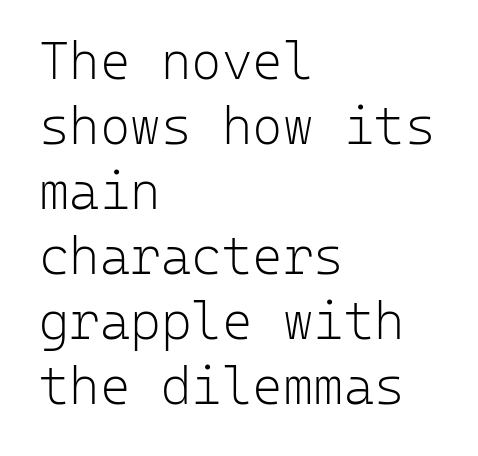
The image shows 52 px light sans-serif type, upright, monospaced; set left-aligned, normal line spacing (1.25x), normal letter spacing, not underlined; low stroke contrast and a medium x-height.
